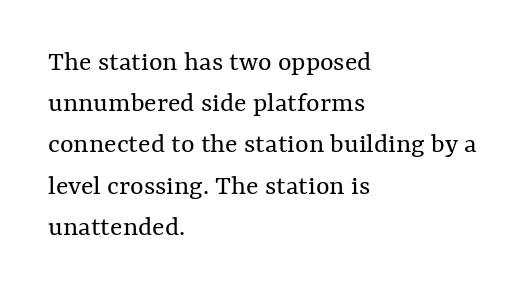
Q: Is the text bold? A: No.
Q: Is the text italic (slanted)? A: No, it is upright.
Q: Is the text underlined? A: No.
Q: How is the paragraph aligned? A: Left-aligned.
Q: Is the spacing between letters normal or unusually wide? A: Normal.
Q: Is the spacing between lines tight, normal or loose? A: Normal.
Q: Width (condensed, normal, or wide)? A: Normal.
Q: Stroke contrast? A: Medium.
Q: x-height? A: Medium.
Q: Monospaced? A: No.
